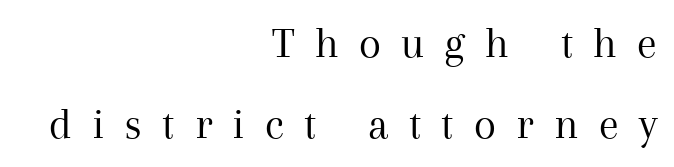
Q: Is the text bold? A: No.
Q: Is the text italic (slanted)? A: No, it is upright.
Q: Is the typeface a serif or a sans-serif typeface? A: Serif.
Q: Is the text underlined? A: No.
Q: How is the paragraph aligned? A: Right-aligned.
Q: Is the spacing between letters normal or unusually wide? A: Unusually wide.
Q: Width (condensed, normal, or wide)? A: Normal.
Q: Stroke contrast? A: Medium.
Q: x-height? A: Medium.
Q: Monospaced? A: No.
